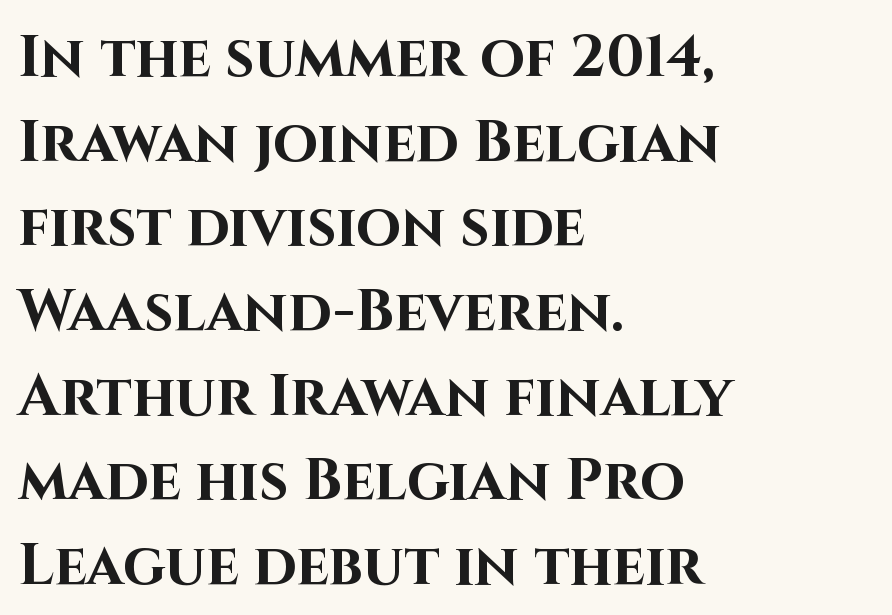
{"serif": "no", "italic": "no", "bold": "yes", "weight": "bold", "width": "normal", "stroke_contrast": "high", "x_height": "large", "monospaced": "no", "underline": "no", "align": "left", "line_spacing": "normal", "line_spacing_ratio": 1.46, "letter_spacing": "normal", "letter_spacing_em": 0.0, "glyph_px": 58}
